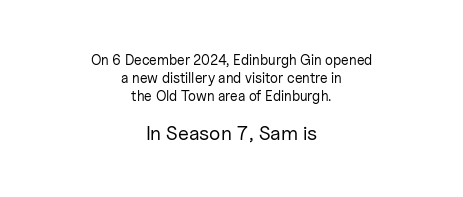
{"italic": "no", "bold": "no", "underline": "no", "align": "center", "line_spacing": "normal", "line_spacing_ratio": 1.27, "letter_spacing": "normal", "letter_spacing_em": 0.0, "larger_block": "second", "size_ratio": 1.43, "glyph_px": 20}
